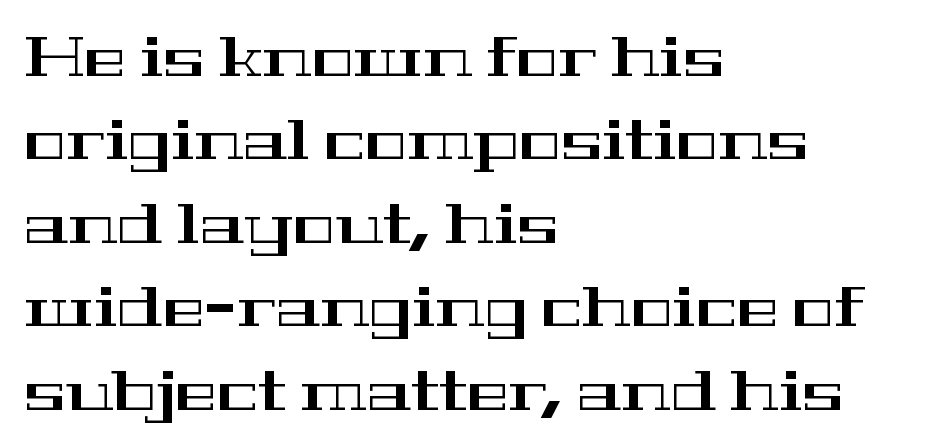
{"serif": "yes", "italic": "no", "width": "wide", "stroke_contrast": "high", "x_height": "medium", "monospaced": "no", "underline": "no", "align": "left", "line_spacing": "normal", "line_spacing_ratio": 1.49, "letter_spacing": "normal", "letter_spacing_em": 0.0, "glyph_px": 56}
